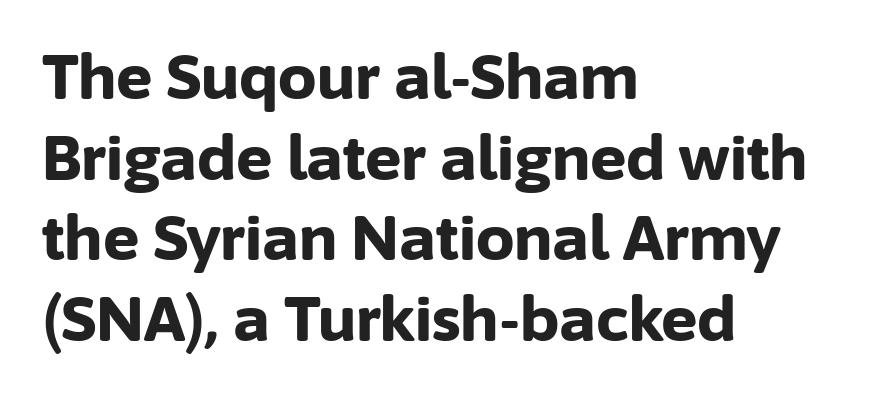
{"serif": "no", "italic": "no", "bold": "yes", "weight": "bold", "width": "normal", "stroke_contrast": "low", "x_height": "medium", "monospaced": "no", "underline": "no", "align": "left", "line_spacing": "normal", "line_spacing_ratio": 1.32, "letter_spacing": "normal", "letter_spacing_em": 0.0, "glyph_px": 61}
